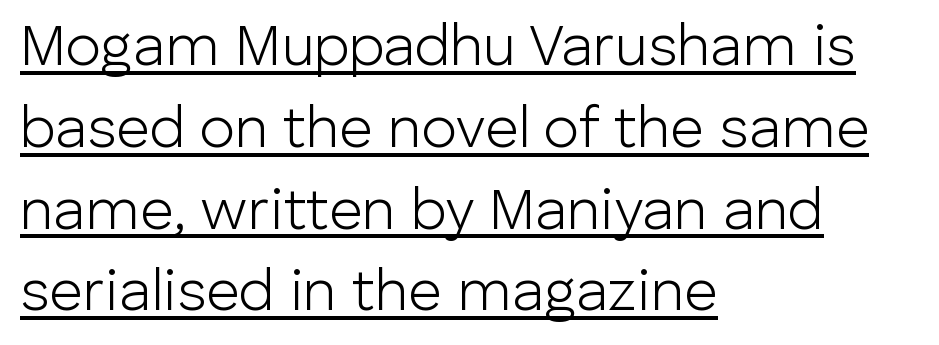
The image shows 58 px light sans-serif type, upright; set left-aligned, normal line spacing (1.41x), normal letter spacing, underlined; low stroke contrast and a medium x-height.
